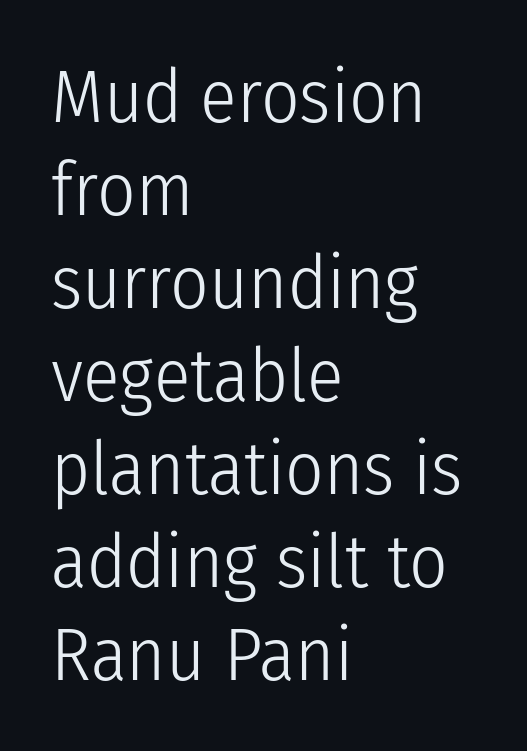
{"serif": "no", "italic": "no", "bold": "no", "weight": "light", "width": "condensed", "stroke_contrast": "low", "x_height": "medium", "monospaced": "no", "underline": "no", "align": "left", "line_spacing_ratio": 1.24, "letter_spacing": "normal", "letter_spacing_em": 0.0, "glyph_px": 75}
